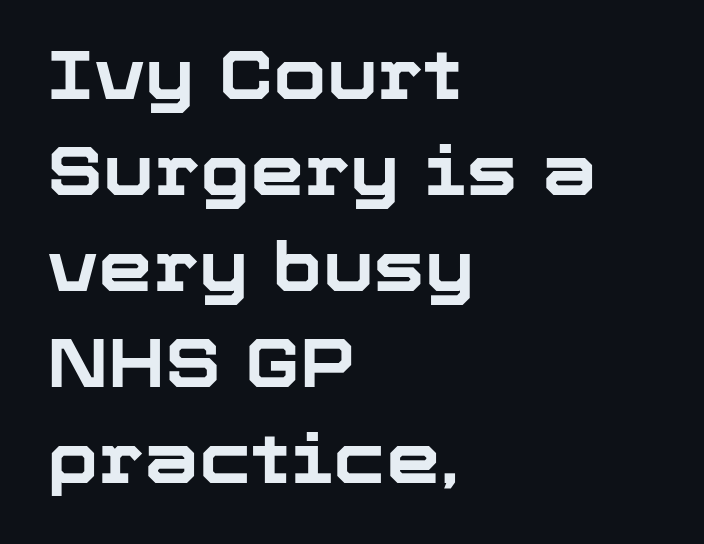
These lines are rendered in a variable-pitch font. Stroke terminals: plain, sans-serif. The compositor pushed each line to the left boundary. The leading is moderate, giving the passage an even texture. As a designer I'd log this as weight 700, bold.
